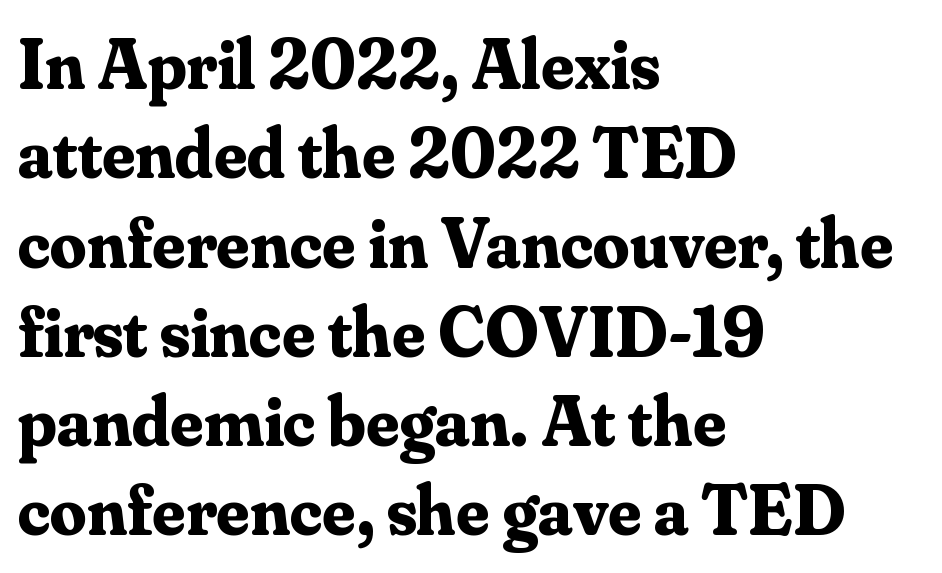
The image shows 72 px bold serif type, upright; set left-aligned, line spacing 1.24x, normal letter spacing, not underlined; medium stroke contrast and a small x-height.
